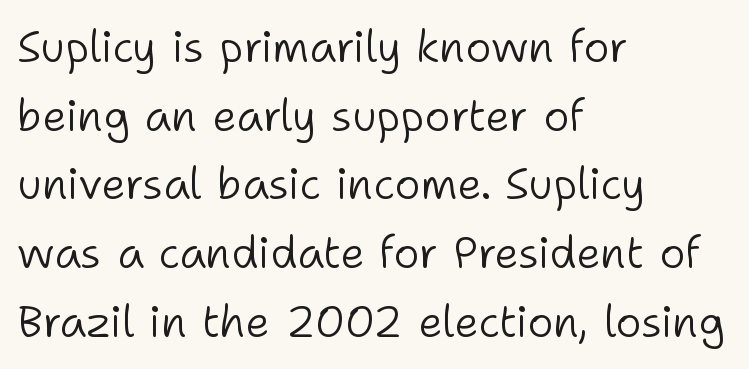
What's the leading like? Ordinary, nothing unusual. This sample has the flowing, uneven cadence of proportional lettering. This is the regular roman posture of the typeface. A typesetter would call this zero additional tracking. A quiet, ordinary-to-light weight characterises the typeface. Horizontally, the lines are justified to the leading edge only.
